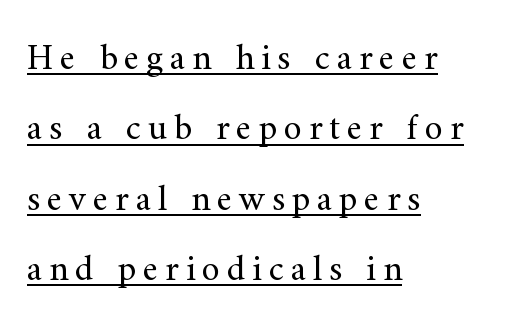
The image shows 37 px regular-weight serif type, upright; set left-aligned, loose line spacing (1.9x), underlined; medium stroke contrast and a small x-height.
